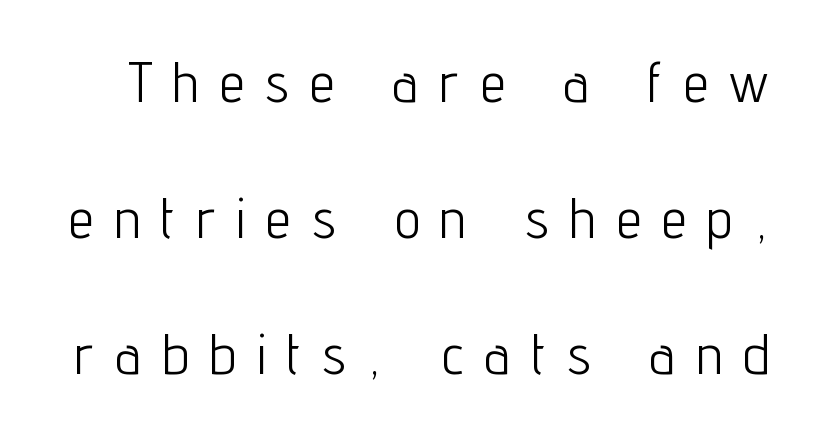
{"serif": "no", "italic": "no", "bold": "no", "weight": "light", "width": "condensed", "stroke_contrast": "low", "x_height": "medium", "monospaced": "no", "underline": "no", "line_spacing": "loose", "line_spacing_ratio": 2.43, "letter_spacing": "wide", "letter_spacing_em": 0.39, "glyph_px": 56}
